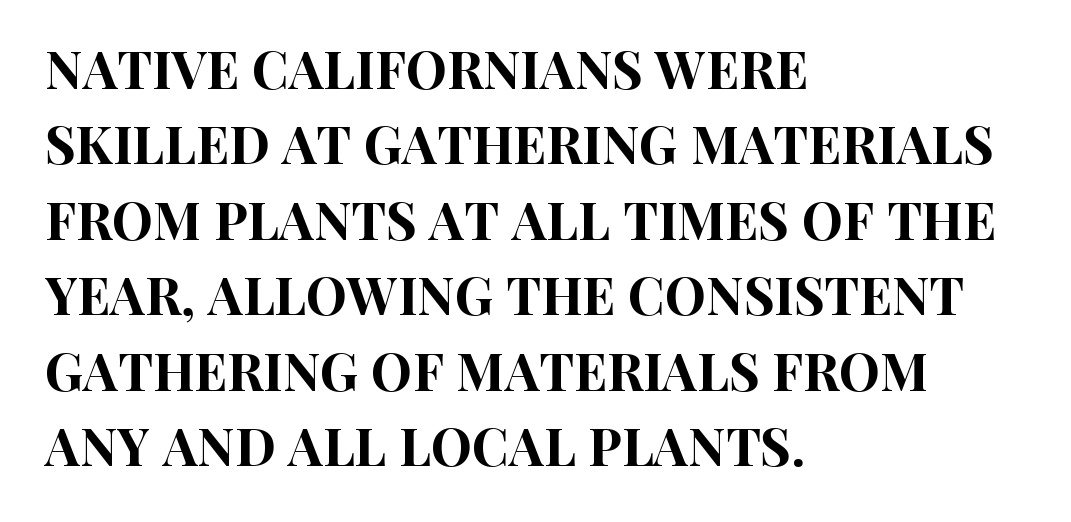
The image shows 52 px condensed sans-serif type, upright; set left-aligned, normal line spacing (1.45x), normal letter spacing, not underlined; high stroke contrast and a large x-height.
